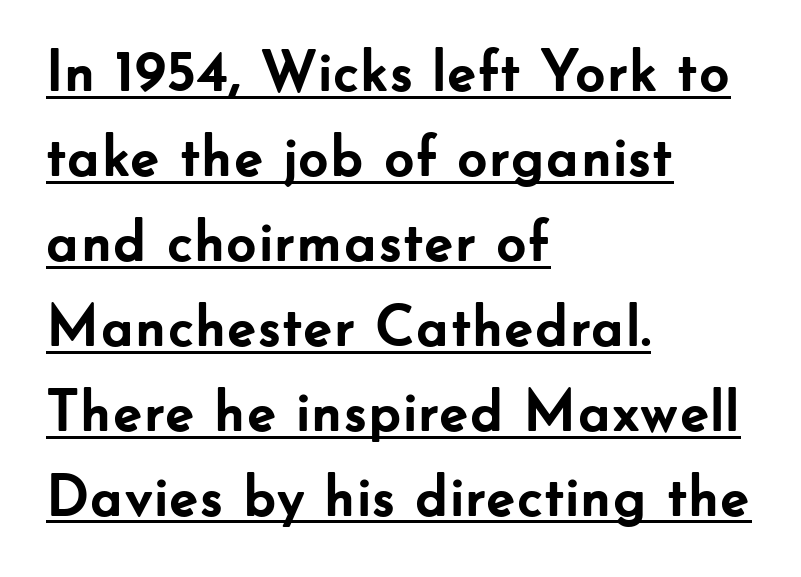
{"serif": "no", "italic": "no", "bold": "yes", "weight": "semibold", "width": "normal", "stroke_contrast": "low", "x_height": "small", "monospaced": "no", "underline": "yes", "align": "left", "line_spacing": "normal", "line_spacing_ratio": 1.44, "letter_spacing": "normal", "letter_spacing_em": 0.0, "glyph_px": 59}
